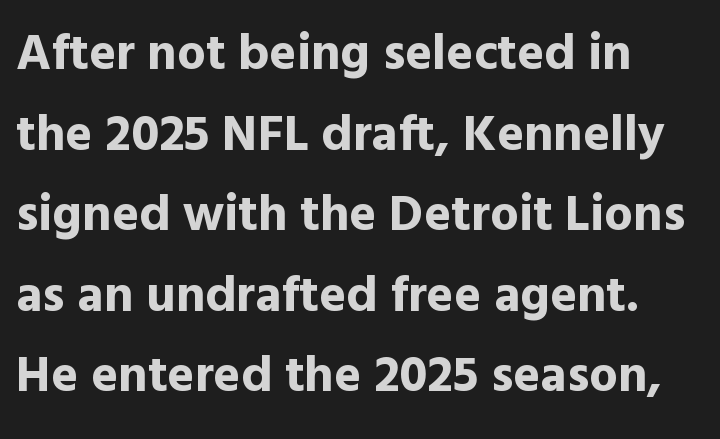
The image shows 51 px bold sans-serif type, upright; set left-aligned, normal line spacing (1.58x), normal letter spacing, not underlined; a medium x-height.
